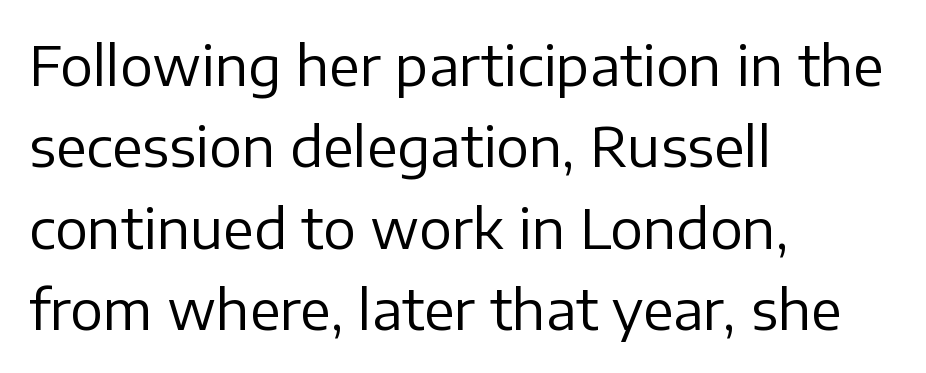
The image shows 55 px regular-weight sans-serif type, upright; set left-aligned, normal line spacing (1.48x), normal letter spacing, not underlined; low stroke contrast and a medium x-height.
